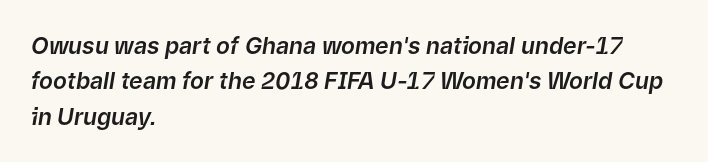
The passage shown is not underscored anywhere. Is there much room between lines? A standard amount, neither cramped nor airy. The letters sit at their default tracking, neither squeezed nor spread. The compositor pushed each line to the left boundary. Does the lettering tilt? It does — this is italic.
